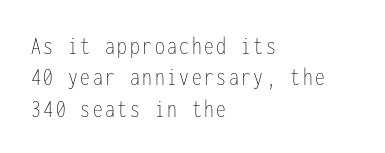
The image shows 26 px text type, upright; set left-aligned, line spacing 1.21x, not underlined.
